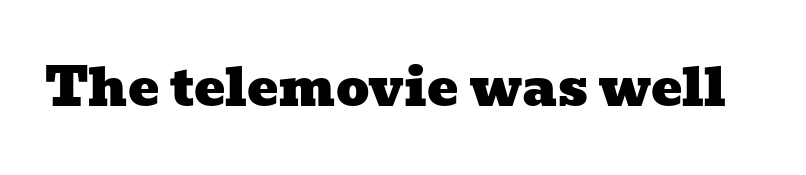
The image shows 52 px wide serif type; set normal letter spacing, not underlined; low stroke contrast and a medium x-height.
